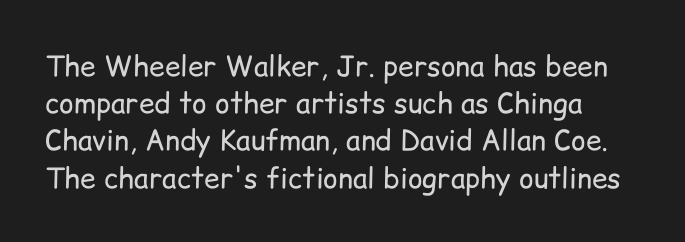
You could not count columns in this text — the font is proportionally spaced. No extra ink here — the face is not bold. Letters rest on an invisible, unmarked baseline. Does the type have serifs? No, each stem ends abruptly.
